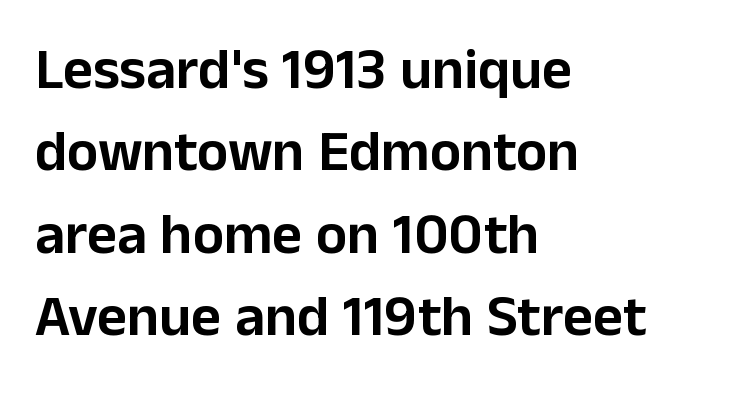
Q: Is the text italic (slanted)? A: No, it is upright.
Q: Is the typeface a serif or a sans-serif typeface? A: Sans-serif.
Q: Is the text underlined? A: No.
Q: How is the paragraph aligned? A: Left-aligned.
Q: Is the spacing between letters normal or unusually wide? A: Normal.
Q: Is the spacing between lines tight, normal or loose? A: Normal.
Q: Width (condensed, normal, or wide)? A: Normal.
Q: Stroke contrast? A: Low.
Q: x-height? A: Medium.
Q: Monospaced? A: No.
